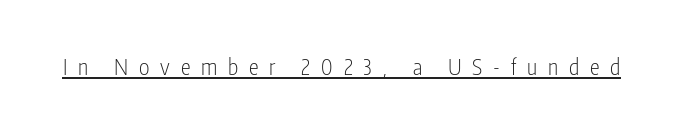
{"italic": "no", "bold": "no", "underline": "yes", "letter_spacing": "wide", "letter_spacing_em": 0.49, "glyph_px": 22}
